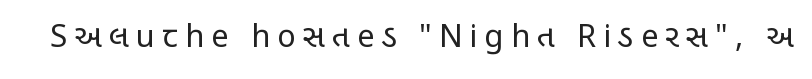
Q: Is the text bold? A: No.
Q: Is the text italic (slanted)? A: No, it is upright.
Q: Is the typeface a serif or a sans-serif typeface? A: Sans-serif.
Q: Is the text underlined? A: No.
Q: Is the spacing between letters normal or unusually wide? A: Unusually wide.
Q: Width (condensed, normal, or wide)? A: Condensed.
Q: Stroke contrast? A: Low.
Q: x-height? A: Large.
Q: Monospaced? A: No.
